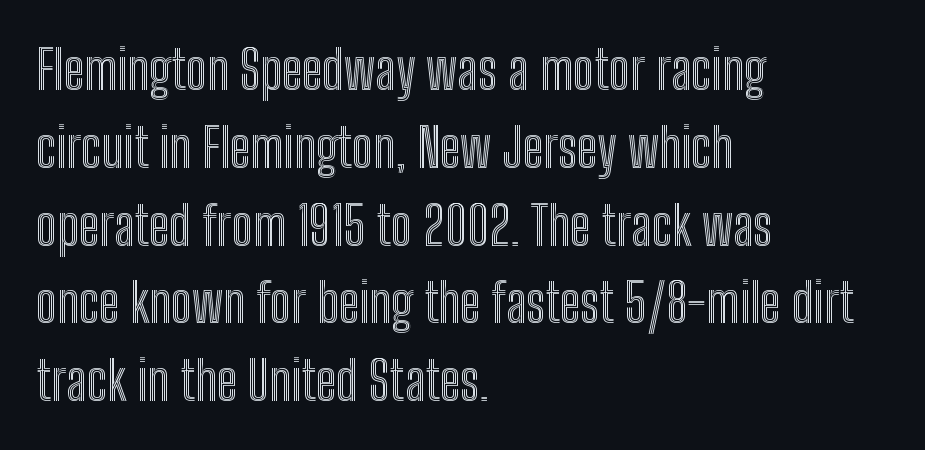
Q: Is the text italic (slanted)? A: No, it is upright.
Q: Is the text underlined? A: No.
Q: How is the paragraph aligned? A: Left-aligned.
Q: Is the spacing between letters normal or unusually wide? A: Normal.
Q: Is the spacing between lines tight, normal or loose? A: Normal.
Q: Width (condensed, normal, or wide)? A: Condensed.
Q: x-height? A: Medium.
Q: Monospaced? A: No.
